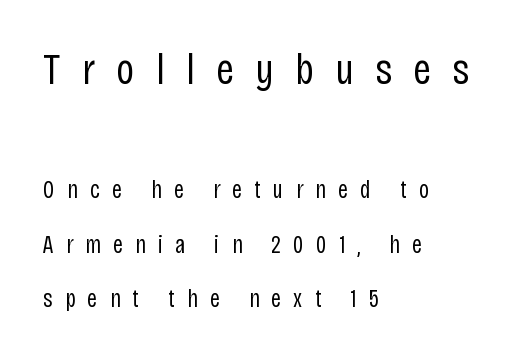
This is roman type, the default non-slanted kind. This sample uses expanded letter spacing, leaving extra air between glyphs. Does the bottom block carry the larger type? No, the top block does. Letterform terminals end flat and unadorned throughout the passage. Unbolded letterforms with no extra heft.
